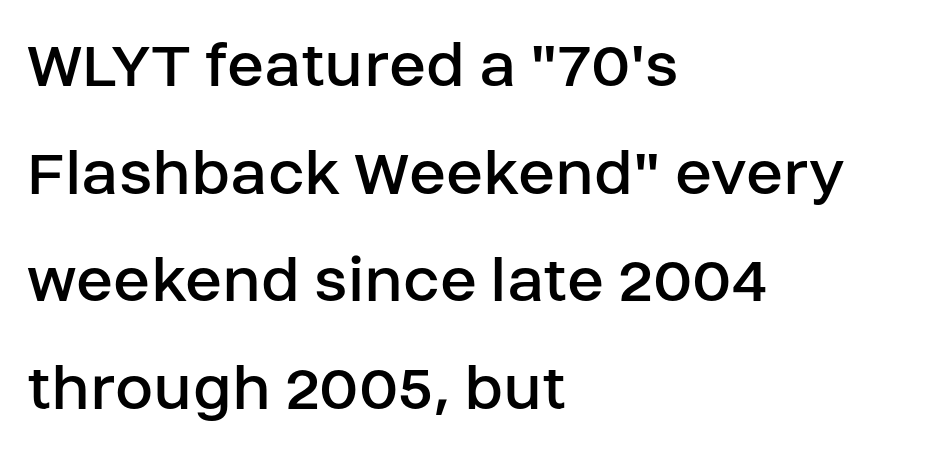
{"serif": "no", "italic": "no", "bold": "no", "weight": "regular", "width": "normal", "stroke_contrast": "low", "x_height": "large", "monospaced": "no", "underline": "no", "align": "left", "line_spacing": "normal", "line_spacing_ratio": 1.56, "letter_spacing": "normal", "letter_spacing_em": 0.0, "glyph_px": 69}
